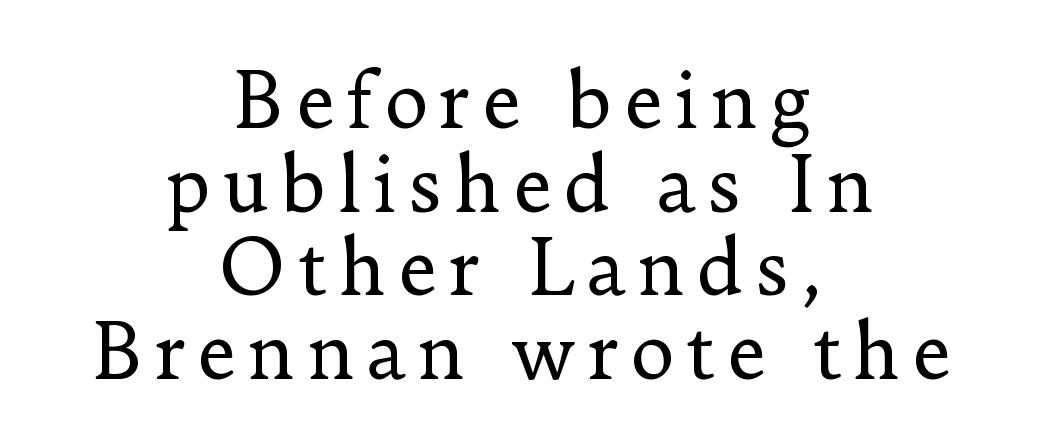
{"serif": "yes", "italic": "no", "bold": "no", "weight": "regular", "width": "normal", "stroke_contrast": "low", "x_height": "small", "monospaced": "no", "underline": "no", "align": "center", "line_spacing": "tight", "line_spacing_ratio": 1.1, "glyph_px": 76}
